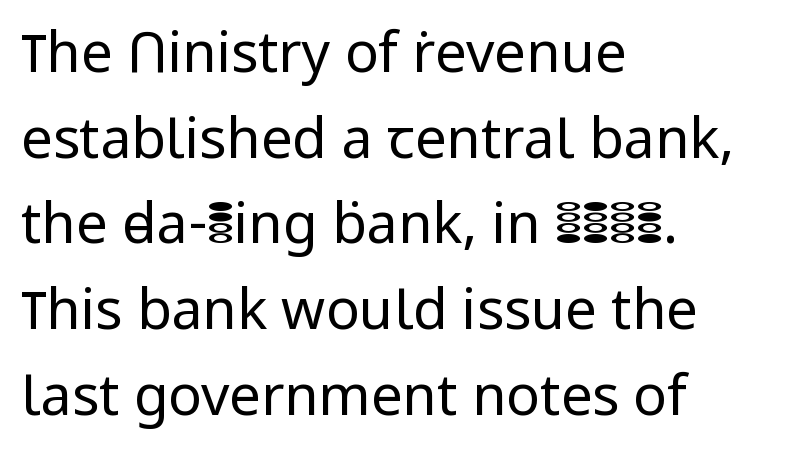
{"serif": "no", "italic": "no", "bold": "no", "weight": "regular", "width": "normal", "stroke_contrast": "low", "x_height": "medium", "monospaced": "no", "underline": "no", "align": "left", "line_spacing": "normal", "line_spacing_ratio": 1.53, "letter_spacing": "normal", "letter_spacing_em": 0.0, "glyph_px": 56}
